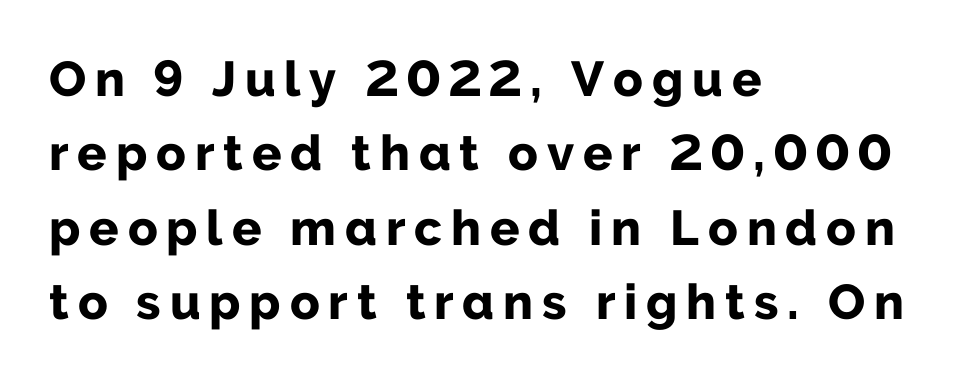
The image shows 49 px bold sans-serif type, upright; set left-aligned, normal line spacing (1.52x), not underlined; low stroke contrast and a medium x-height.
